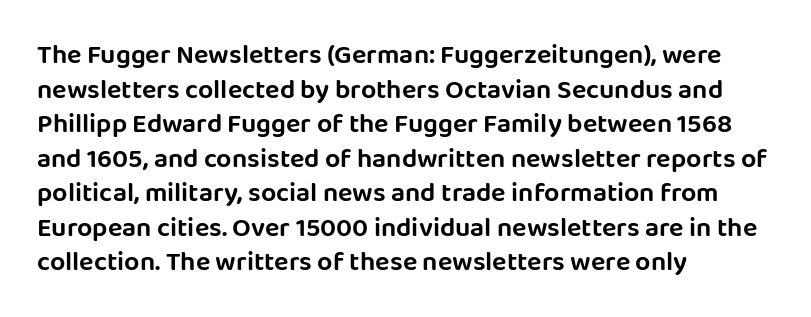
You could call the tracking neutral — neither tight nor loose. Interline gaps are of average width in this sample. The zone under the glyphs is completely vacant. A classic flush-left, rag-right setting is used for this passage. Style check: upright.
